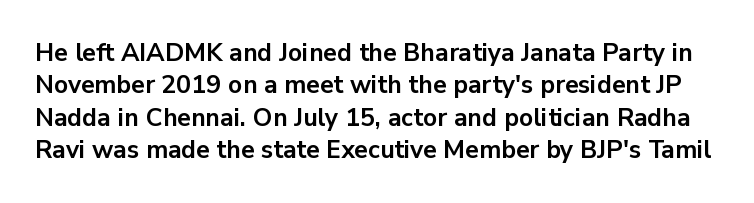
The characters look thick and weighty, a clear bold. Evenly set lines give the paragraph a standard silhouette. Words float on clear page, feet unadorned. Posture: straight, roman, zero tilt.
